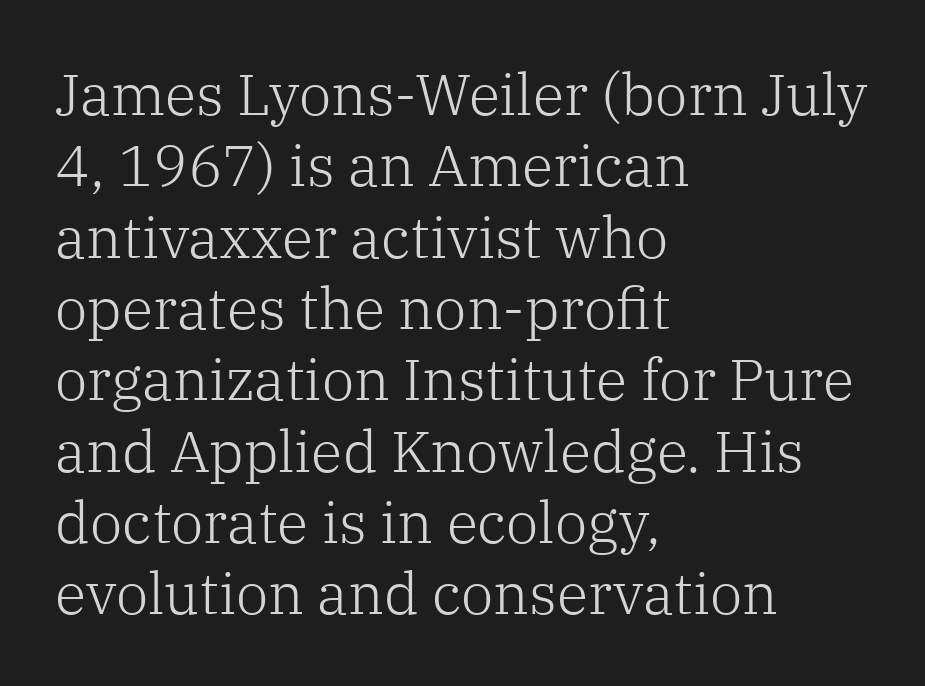
The image shows 58 px light serif type, upright; set left-aligned, line spacing 1.23x, normal letter spacing, not underlined; low stroke contrast and a medium x-height.
